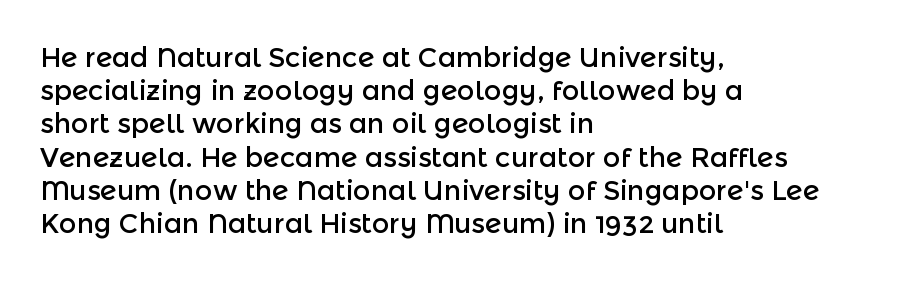
{"italic": "no", "underline": "no", "align": "left", "line_spacing_ratio": 1.23, "letter_spacing": "normal", "letter_spacing_em": 0.0, "glyph_px": 27}
